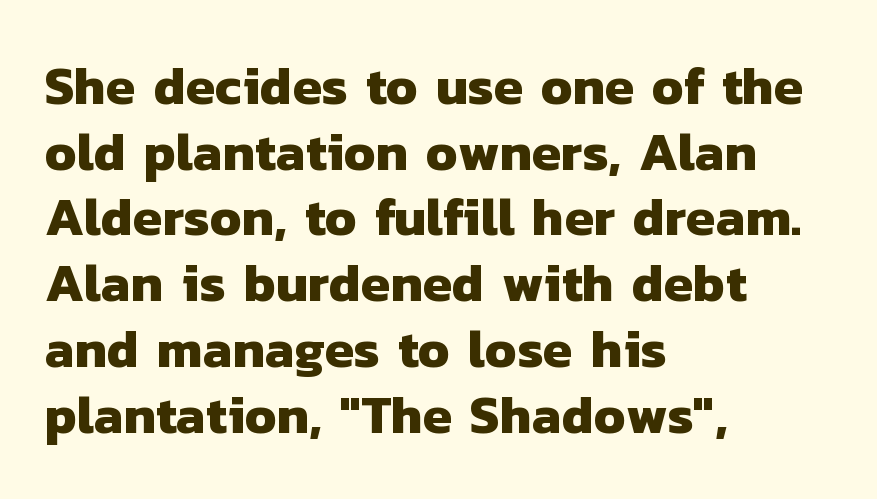
I'd describe the lettering as bold — thick and assertive. The face used here is rendered with its standard letterfit. Looks like regular typesetting: each glyph gets only the width it needs. Which margin do the lines hug? The left one — the right edge is uneven. This sample uses a sans-serif face.
